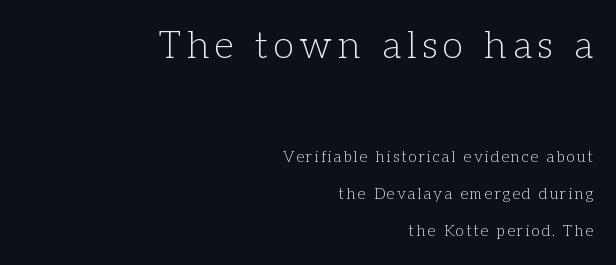
Q: Is the text bold? A: No.
Q: Is the text italic (slanted)? A: No, it is upright.
Q: Is the typeface a serif or a sans-serif typeface? A: Serif.
Q: Is the text underlined? A: No.
Q: How is the paragraph aligned? A: Right-aligned.
Q: Is the spacing between lines tight, normal or loose? A: Loose.
Q: Which block of text is set in a larger size, the first (top) or the second (bottom)? A: The first (top) one.
Q: Width (condensed, normal, or wide)? A: Normal.
Q: Stroke contrast? A: Low.
Q: x-height? A: Medium.
Q: Monospaced? A: No.
